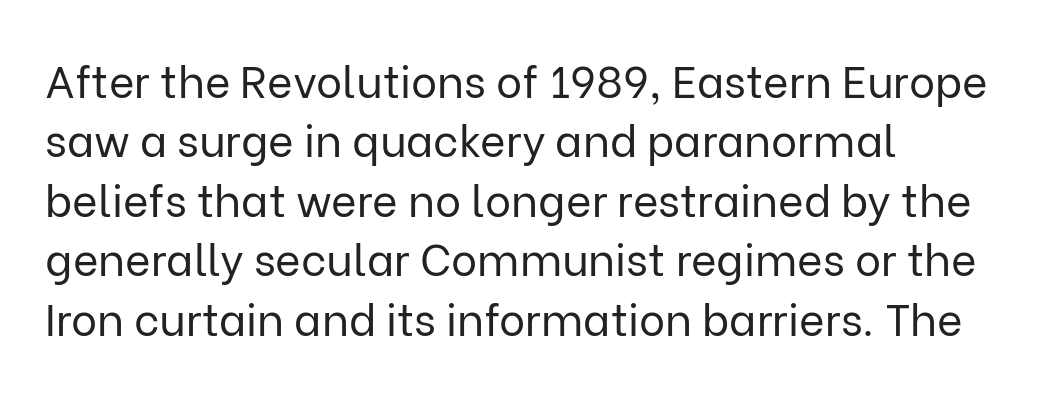
{"serif": "no", "italic": "no", "bold": "no", "weight": "regular", "width": "normal", "stroke_contrast": "low", "x_height": "medium", "monospaced": "no", "underline": "no", "align": "left", "line_spacing": "normal", "line_spacing_ratio": 1.35, "letter_spacing": "normal", "letter_spacing_em": 0.0, "glyph_px": 44}
